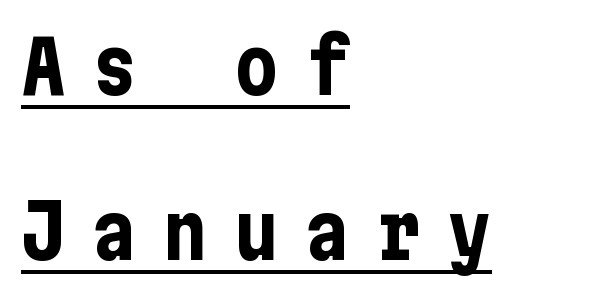
Q: Is the text bold? A: Yes.
Q: Is the text italic (slanted)? A: No, it is upright.
Q: Is the typeface a serif or a sans-serif typeface? A: Sans-serif.
Q: Is the text underlined? A: Yes.
Q: How is the paragraph aligned? A: Left-aligned.
Q: Is the spacing between letters normal or unusually wide? A: Unusually wide.
Q: Is the spacing between lines tight, normal or loose? A: Loose.
Q: Width (condensed, normal, or wide)? A: Condensed.
Q: Stroke contrast? A: Low.
Q: x-height? A: Medium.
